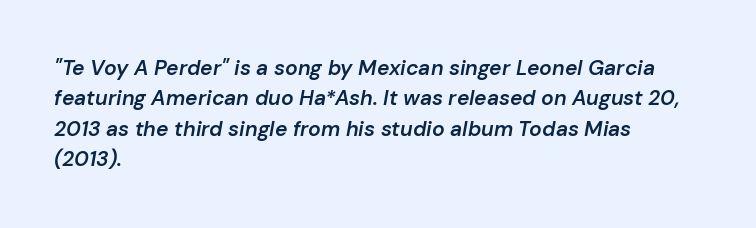
The image shows 21 px text type, italic (leaning right); set left-aligned, normal line spacing (1.45x), normal letter spacing, not underlined.
